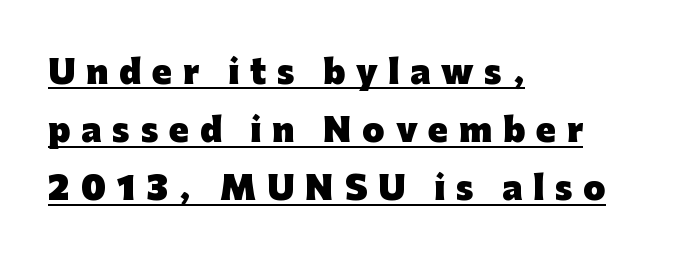
The image shows 32 px heavy sans-serif type, upright; set left-aligned, line spacing 1.82x, unusually wide letter spacing (+0.34 em), underlined; low stroke contrast and a medium x-height.
